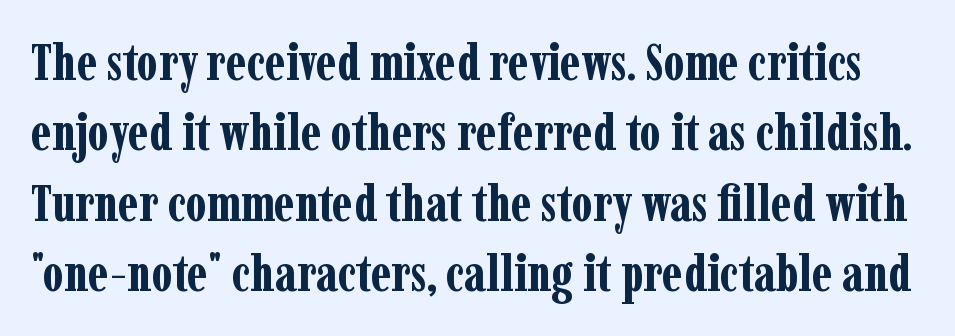
Q: Is the text bold? A: Yes.
Q: Is the text italic (slanted)? A: No, it is upright.
Q: Is the typeface a serif or a sans-serif typeface? A: Serif.
Q: Is the text underlined? A: No.
Q: Is the spacing between letters normal or unusually wide? A: Normal.
Q: Is the spacing between lines tight, normal or loose? A: Normal.
Q: Width (condensed, normal, or wide)? A: Condensed.
Q: Stroke contrast? A: Low.
Q: x-height? A: Medium.
Q: Monospaced? A: No.
